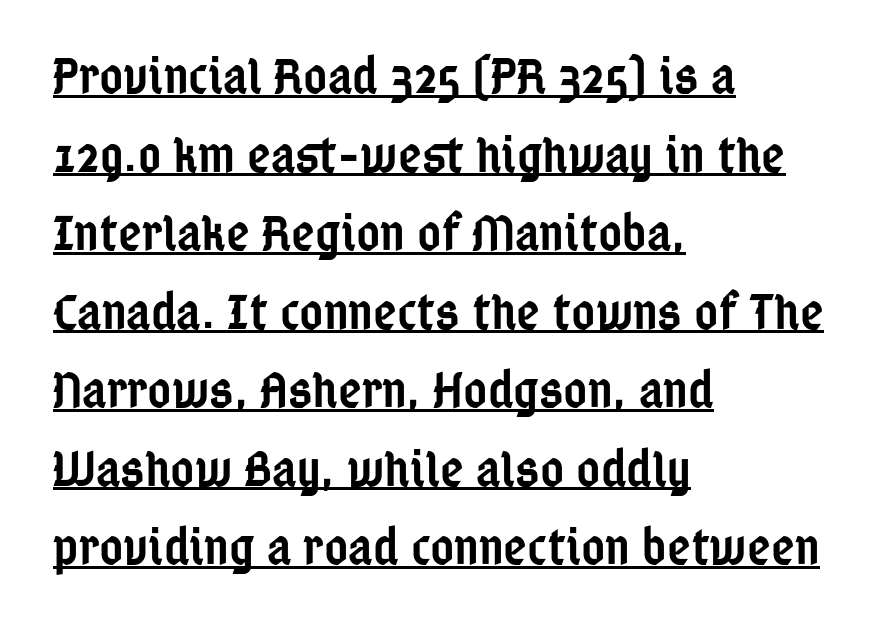
The image shows 51 px semibold, condensed sans-serif type, upright; set left-aligned, normal line spacing (1.54x), normal letter spacing, underlined; low stroke contrast and a medium x-height.
